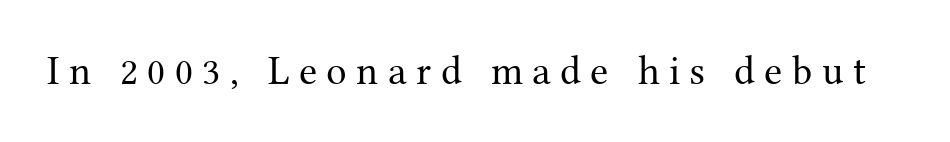
This rendering features lettering with no underline. Unlike a clean sans, this face finishes its strokes with serifs. The font is comparable to plain body text, perhaps lighter. The specimen reads as upright at a glance. The letters advance in unequal steps, a hallmark of proportional type.
